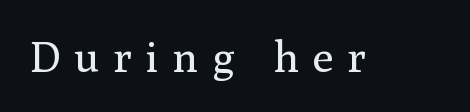
Q: Is the text bold? A: No.
Q: Is the text italic (slanted)? A: No, it is upright.
Q: Is the typeface a serif or a sans-serif typeface? A: Serif.
Q: Is the text underlined? A: No.
Q: Is the spacing between letters normal or unusually wide? A: Unusually wide.
Q: Width (condensed, normal, or wide)? A: Normal.
Q: Stroke contrast? A: Medium.
Q: x-height? A: Medium.
Q: Monospaced? A: No.
